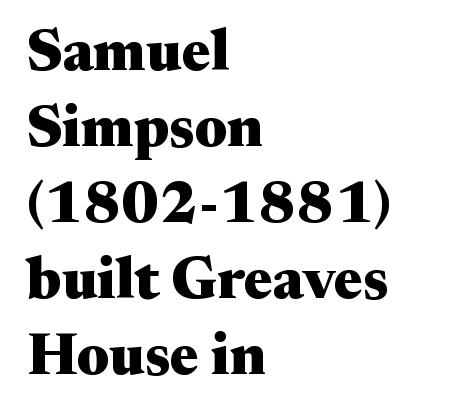
Q: Is the text bold? A: Yes.
Q: Is the text italic (slanted)? A: No, it is upright.
Q: Is the typeface a serif or a sans-serif typeface? A: Serif.
Q: Is the text underlined? A: No.
Q: How is the paragraph aligned? A: Left-aligned.
Q: Is the spacing between letters normal or unusually wide? A: Normal.
Q: Is the spacing between lines tight, normal or loose? A: Normal.
Q: Width (condensed, normal, or wide)? A: Wide.
Q: Stroke contrast? A: Medium.
Q: x-height? A: Medium.
Q: Monospaced? A: No.
